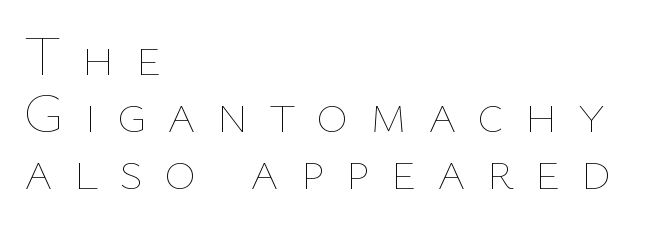
The image shows 55 px thin type, upright; set left-aligned, tight line spacing (1.04x), unusually wide letter spacing (+0.37 em), not underlined; low stroke contrast and a medium x-height.
